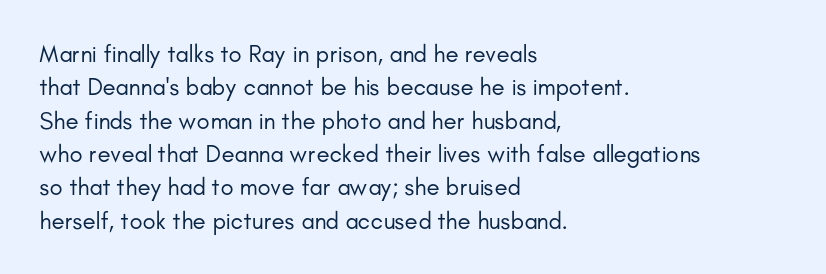
The letterforms sit at book weight or below. Posture: straight, roman, zero tilt. Tracking value appears to be zero — textbook default spacing. The passage shown stacks its lines at a standard gap. Is the block centered? No — it sits flush against the left margin. The foot of each line stays bare and open.
